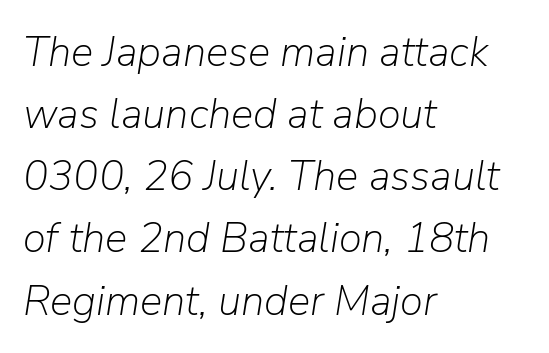
The image shows 42 px light type, italic (leaning right); set left-aligned, normal line spacing (1.48x), normal letter spacing, not underlined; low stroke contrast and a medium x-height.
